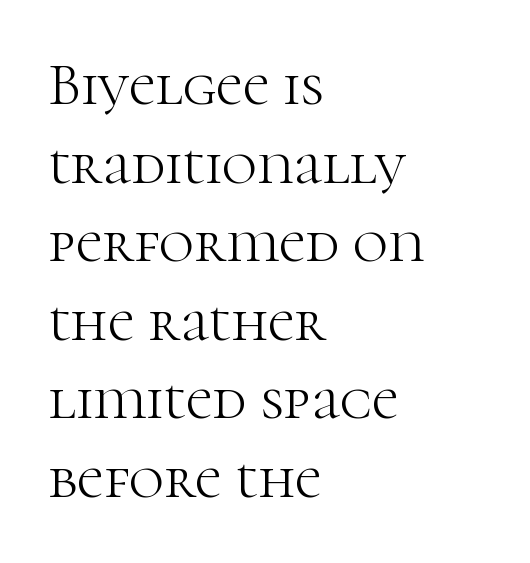
Each letter keeps its own natural width here, so spacing adapts to shape. No extra tracking has been applied to these lines. The font's upright variant was chosen for this text. The block of text has a typical density, with ordinary space between rows. The characters are drawn with everyday or finer stroke widths.
